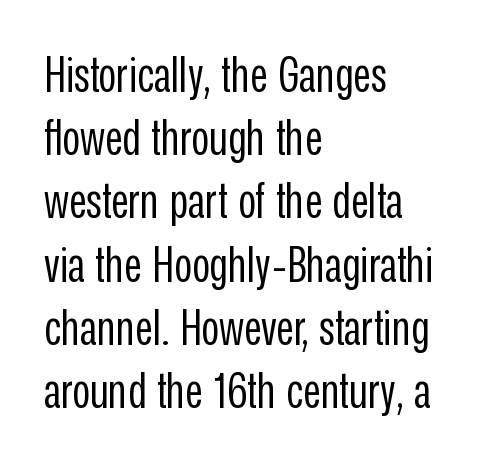
The image shows 49 px regular-weight, condensed sans-serif type, upright; set left-aligned, normal line spacing (1.29x), normal letter spacing, not underlined; low stroke contrast and a medium x-height.
